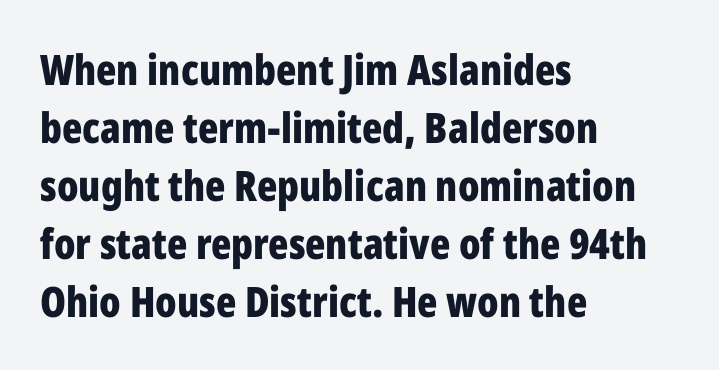
What weight is shown? A full bold with thick strokes. Tall strokes in this sample are plumb rather than angled. The rendering shows plain stroke endings on the letterforms — a sans-serif design. Quick note: interline space is typical. This sample has the flowing, uneven cadence of proportional lettering.
